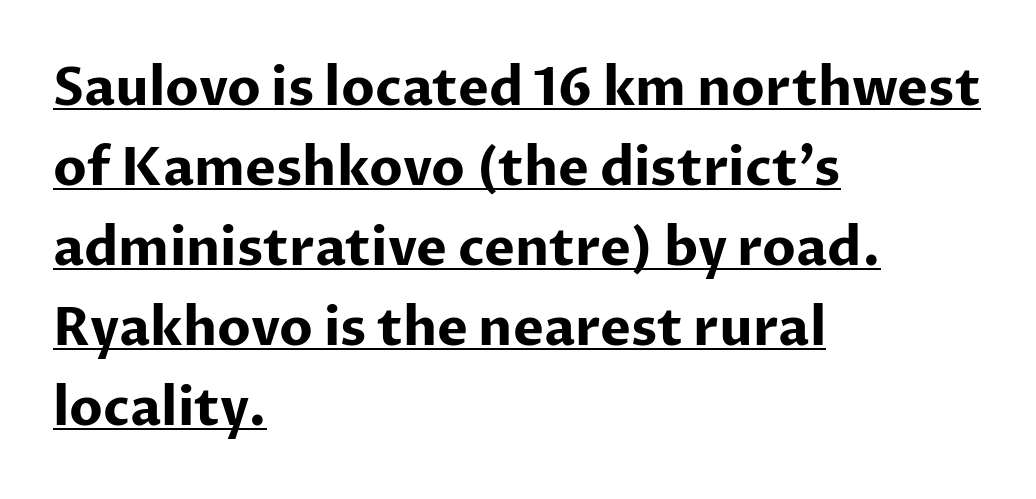
Q: Is the text bold? A: Yes.
Q: Is the text italic (slanted)? A: No, it is upright.
Q: Is the typeface a serif or a sans-serif typeface? A: Sans-serif.
Q: Is the text underlined? A: Yes.
Q: How is the paragraph aligned? A: Left-aligned.
Q: Is the spacing between letters normal or unusually wide? A: Normal.
Q: Is the spacing between lines tight, normal or loose? A: Normal.
Q: Width (condensed, normal, or wide)? A: Normal.
Q: Stroke contrast? A: Low.
Q: x-height? A: Medium.
Q: Monospaced? A: No.
